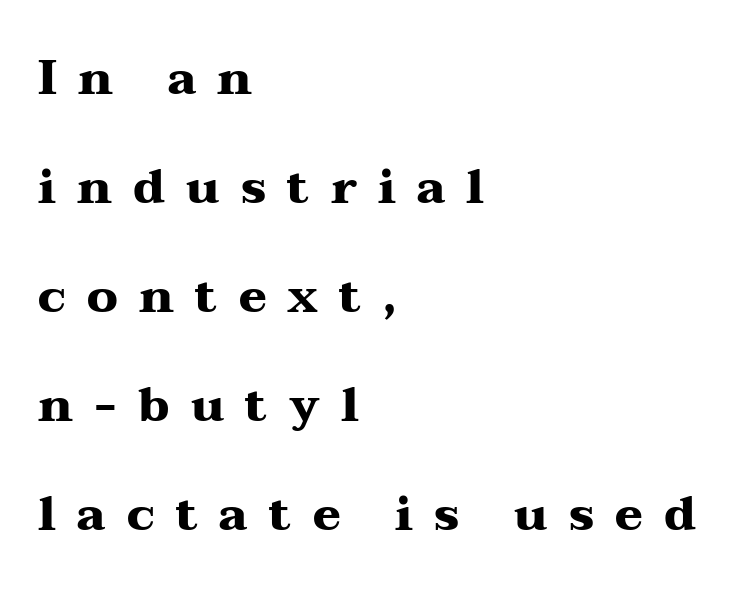
Q: Is the text bold? A: Yes.
Q: Is the text italic (slanted)? A: No, it is upright.
Q: Is the typeface a serif or a sans-serif typeface? A: Serif.
Q: Is the text underlined? A: No.
Q: How is the paragraph aligned? A: Left-aligned.
Q: Is the spacing between letters normal or unusually wide? A: Unusually wide.
Q: Is the spacing between lines tight, normal or loose? A: Loose.
Q: Width (condensed, normal, or wide)? A: Wide.
Q: Stroke contrast? A: Medium.
Q: x-height? A: Medium.
Q: Monospaced? A: No.
